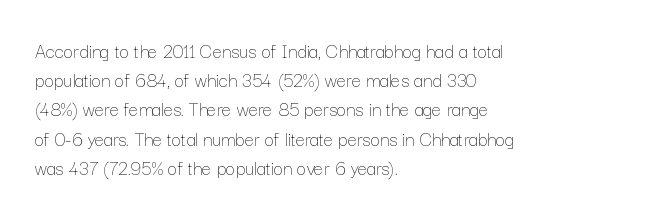
Tracking here is standard; glyphs follow each other at the usual distance. Heft: none added — not bold. These lines are set flush left with a ragged right edge. The letters stand straight up with perfectly vertical stems. Has an underline been added? It has not.
